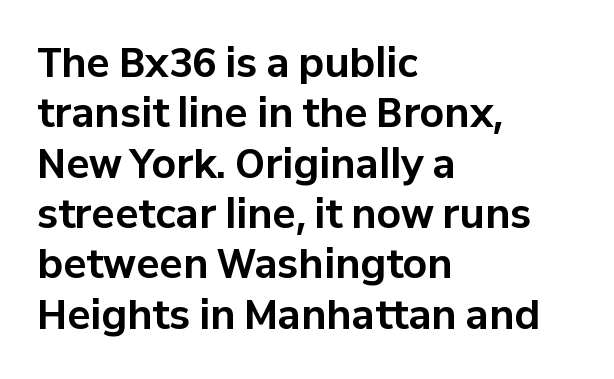
Q: Is the text bold? A: Yes.
Q: Is the text italic (slanted)? A: No, it is upright.
Q: Is the typeface a serif or a sans-serif typeface? A: Sans-serif.
Q: Is the text underlined? A: No.
Q: How is the paragraph aligned? A: Left-aligned.
Q: Is the spacing between letters normal or unusually wide? A: Normal.
Q: Is the spacing between lines tight, normal or loose? A: Normal.
Q: Width (condensed, normal, or wide)? A: Normal.
Q: Stroke contrast? A: Low.
Q: x-height? A: Medium.
Q: Monospaced? A: No.
